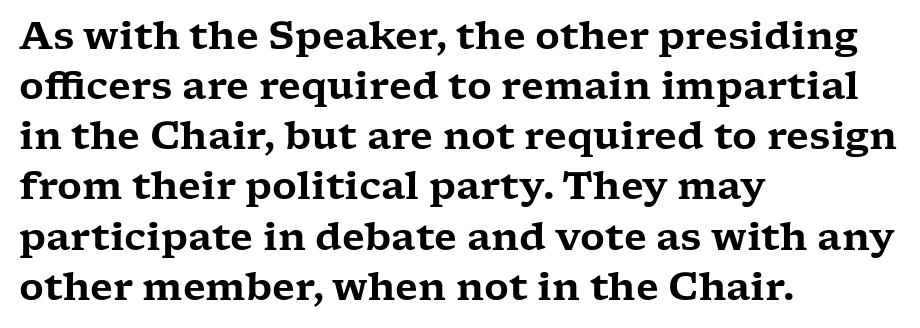
Q: Is the text italic (slanted)? A: No, it is upright.
Q: Is the typeface a serif or a sans-serif typeface? A: Serif.
Q: Is the text underlined? A: No.
Q: How is the paragraph aligned? A: Left-aligned.
Q: Is the spacing between letters normal or unusually wide? A: Normal.
Q: Is the spacing between lines tight, normal or loose? A: Normal.
Q: Width (condensed, normal, or wide)? A: Wide.
Q: Stroke contrast? A: Low.
Q: x-height? A: Medium.
Q: Monospaced? A: No.
